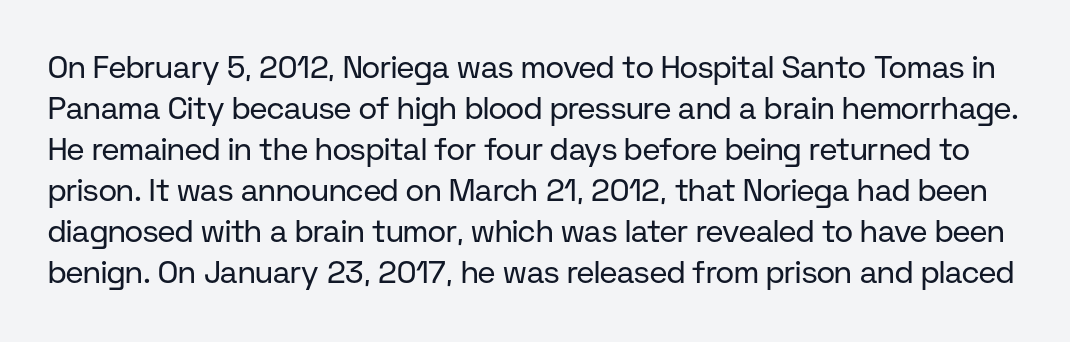
{"serif": "no", "italic": "no", "bold": "no", "weight": "regular", "width": "normal", "stroke_contrast": "low", "x_height": "medium", "monospaced": "no", "underline": "no", "line_spacing": "normal", "line_spacing_ratio": 1.32, "letter_spacing": "normal", "letter_spacing_em": 0.0, "glyph_px": 31}
